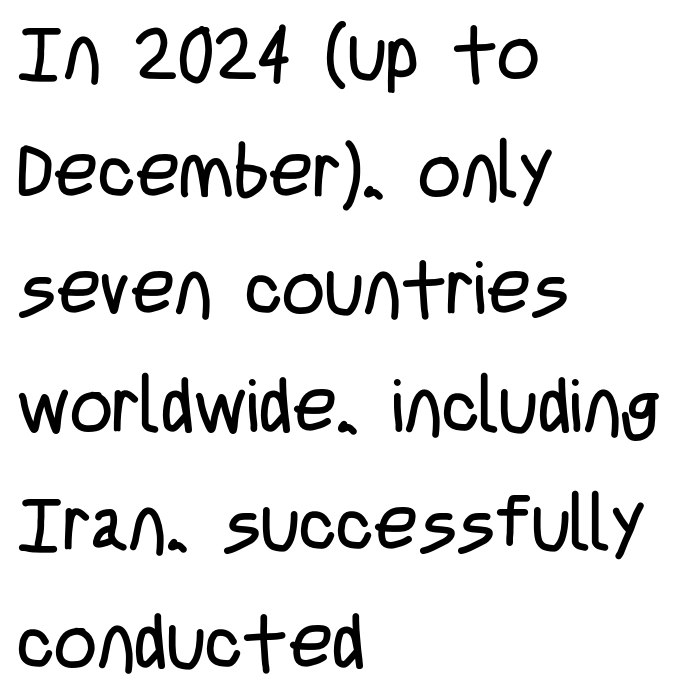
Q: Is the text bold? A: No.
Q: Is the text italic (slanted)? A: No, it is upright.
Q: Is the typeface a serif or a sans-serif typeface? A: Sans-serif.
Q: Is the text underlined? A: No.
Q: How is the paragraph aligned? A: Left-aligned.
Q: Is the spacing between letters normal or unusually wide? A: Normal.
Q: Is the spacing between lines tight, normal or loose? A: Normal.
Q: Width (condensed, normal, or wide)? A: Condensed.
Q: Stroke contrast? A: Low.
Q: x-height? A: Large.
Q: Monospaced? A: No.
